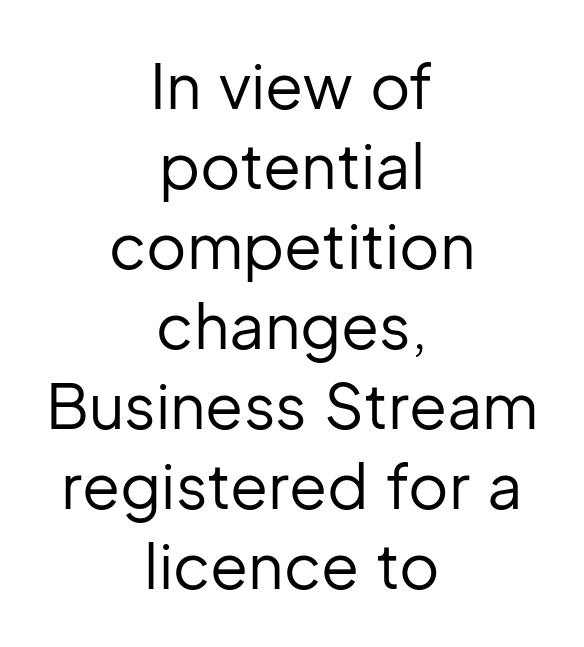
Q: Is the text bold? A: No.
Q: Is the text italic (slanted)? A: No, it is upright.
Q: Is the typeface a serif or a sans-serif typeface? A: Sans-serif.
Q: Is the text underlined? A: No.
Q: How is the paragraph aligned? A: Centered.
Q: Is the spacing between letters normal or unusually wide? A: Normal.
Q: Is the spacing between lines tight, normal or loose? A: Normal.
Q: Width (condensed, normal, or wide)? A: Normal.
Q: Stroke contrast? A: Low.
Q: x-height? A: Medium.
Q: Monospaced? A: No.
